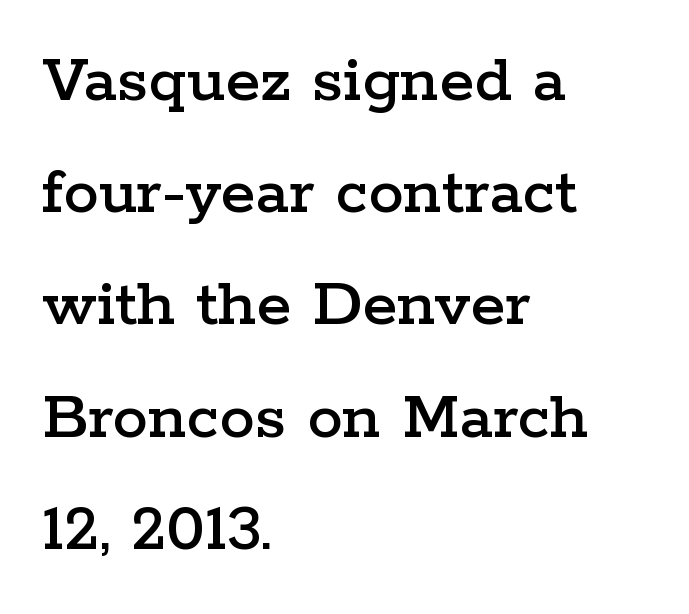
Notice how descenders clear the ascenders below comfortably — that's standard leading. The letters advance in unequal steps, a hallmark of proportional type. Tracking value appears to be zero — textbook default spacing. A student would call this left alignment; a typographer would say flush left, rag right. The string is rendered with underlining switched off.
